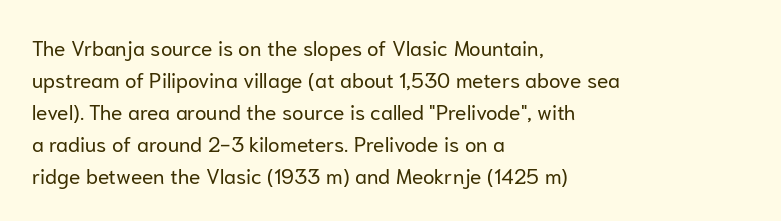
{"italic": "no", "bold": "no", "underline": "no", "align": "left", "line_spacing": "normal", "line_spacing_ratio": 1.52, "letter_spacing": "normal", "letter_spacing_em": 0.0, "glyph_px": 21}
